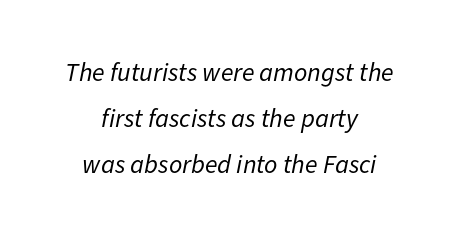
The strokes carry an ordinary text weight at most. These lines are centered, leaving both edges ragged. Nobody touched the tracking dial on this one. Plain, unruled lines of type.
